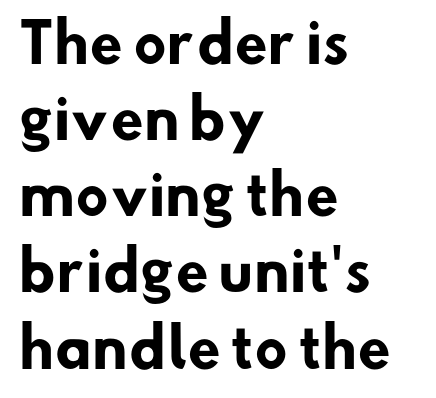
The image shows 54 px heavy sans-serif type; set left-aligned, normal line spacing (1.41x), normal letter spacing, not underlined; low stroke contrast and a small x-height.
